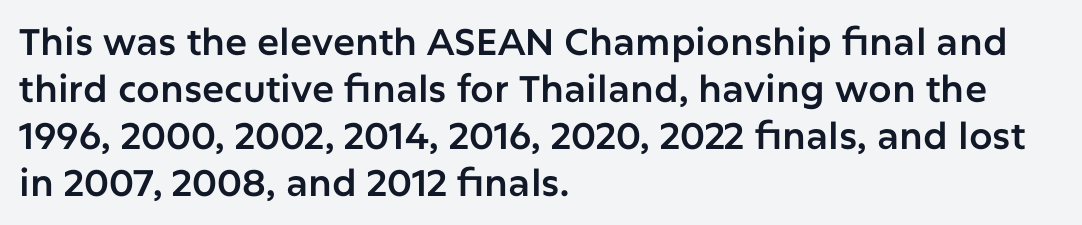
The image shows 37 px sans-serif type, upright; set left-aligned, normal line spacing (1.27x), normal letter spacing, not underlined; low stroke contrast and a medium x-height.
